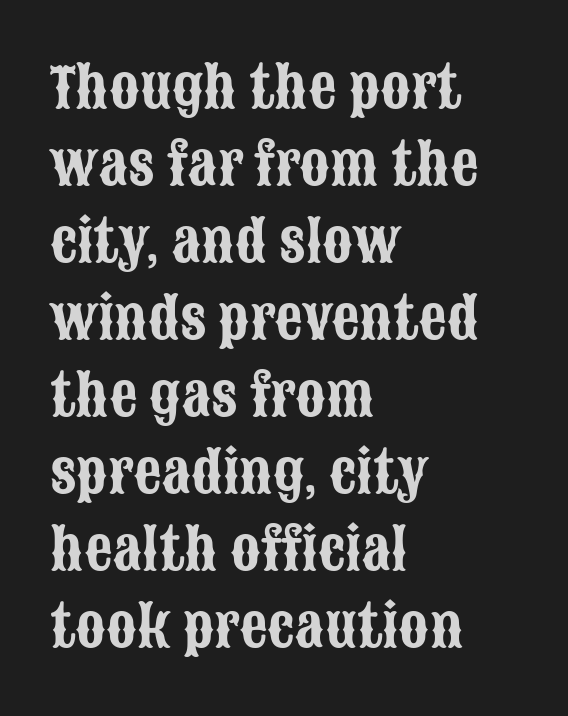
Q: Is the text italic (slanted)? A: No, it is upright.
Q: Is the typeface a serif or a sans-serif typeface? A: Sans-serif.
Q: Is the text underlined? A: No.
Q: How is the paragraph aligned? A: Left-aligned.
Q: Is the spacing between letters normal or unusually wide? A: Normal.
Q: Is the spacing between lines tight, normal or loose? A: Normal.
Q: Width (condensed, normal, or wide)? A: Condensed.
Q: Stroke contrast? A: Low.
Q: x-height? A: Large.
Q: Monospaced? A: No.
